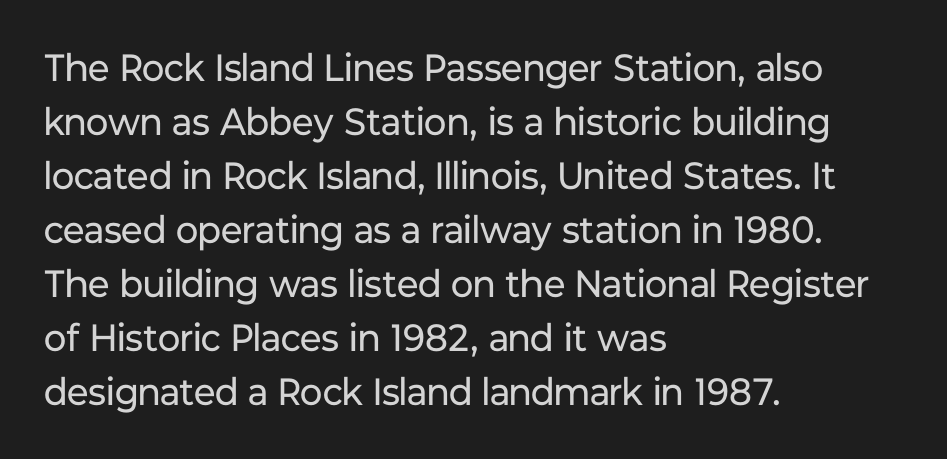
Is this a fixed-width face? No — the glyphs have proportional, varying widths. A clean baseline with only descenders dipping below it. The type is set solid horizontally, with unmodified tracking. Weight: regular or lighter.
